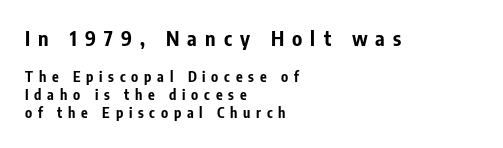
The composition opens big and finishes small. Is the type bold? Yes — the strokes are clearly thick and heavy. Does the copy run flush right? No — it runs flush left. Tracking value appears strongly positive — letters spread wide. The string is rendered with underlining switched off.
